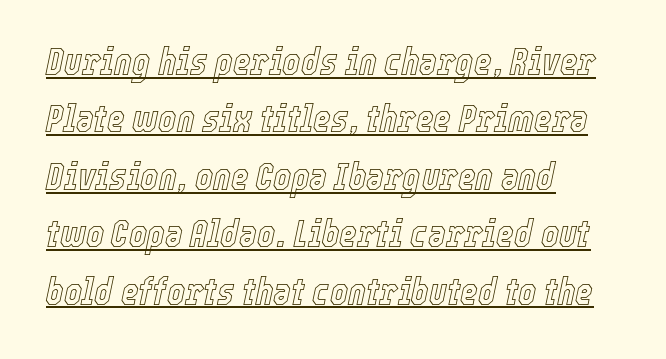
{"italic": "yes", "lean": "right", "slant_degrees": 12, "width": "condensed", "x_height": "medium", "monospaced": "no", "underline": "yes", "align": "left", "line_spacing": "normal", "line_spacing_ratio": 1.51, "letter_spacing": "normal", "letter_spacing_em": 0.0, "glyph_px": 38}
